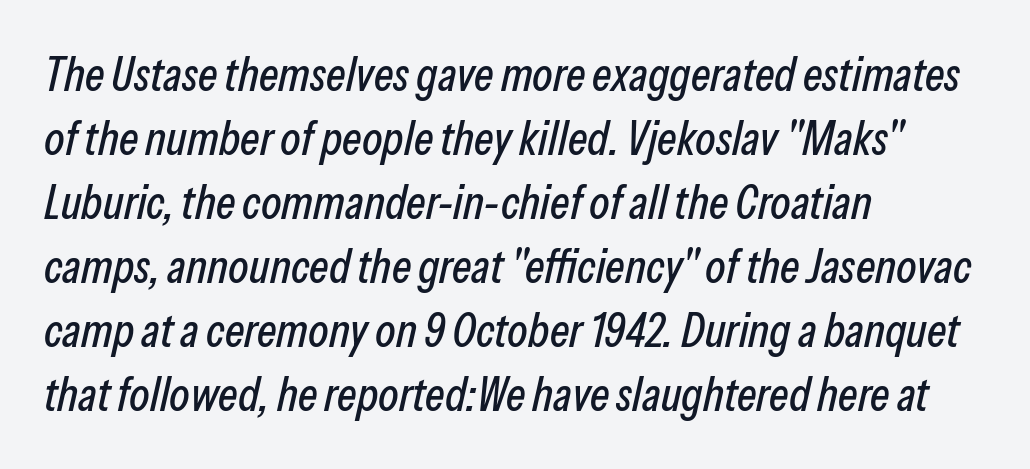
The image shows 47 px condensed type, italic (leaning right); set left-aligned, normal line spacing (1.36x), normal letter spacing, not underlined; low stroke contrast and a medium x-height.
